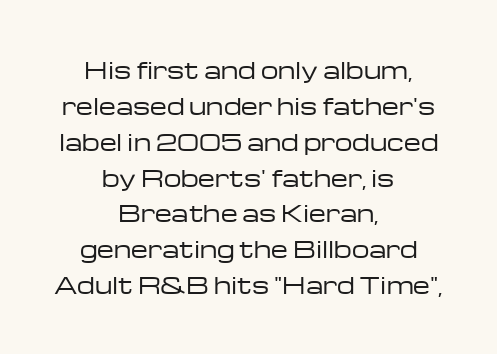
Does extra space separate the letters? No, they use regular spacing. Check the space under the baseline: it is left empty. The weight tops out at a normal text grade. This is the regular roman posture of the typeface. Is the block centered? Yes — each line is placed symmetrically about the middle.
